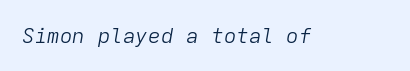
{"italic": "yes", "lean": "right", "slant_degrees": 9, "bold": "no", "underline": "no", "letter_spacing": "normal", "letter_spacing_em": 0.0, "glyph_px": 21}
